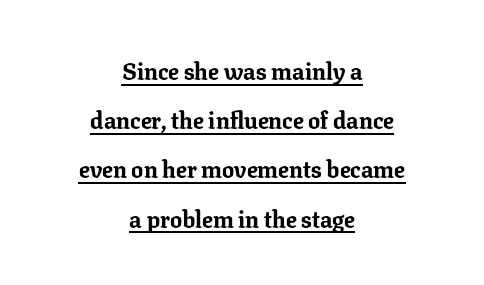
The image shows 24 px bold type, upright; set centered, loose line spacing (2.05x), normal letter spacing, underlined.
